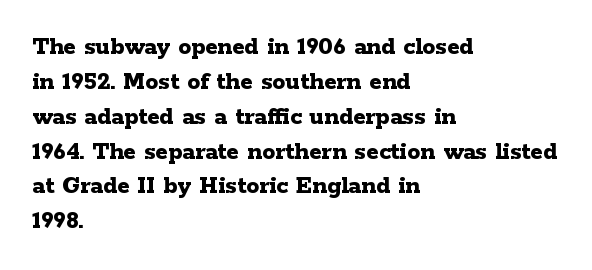
{"italic": "no", "bold": "yes", "underline": "no", "align": "left", "line_spacing": "normal", "line_spacing_ratio": 1.34, "letter_spacing": "normal", "letter_spacing_em": 0.0, "glyph_px": 26}
